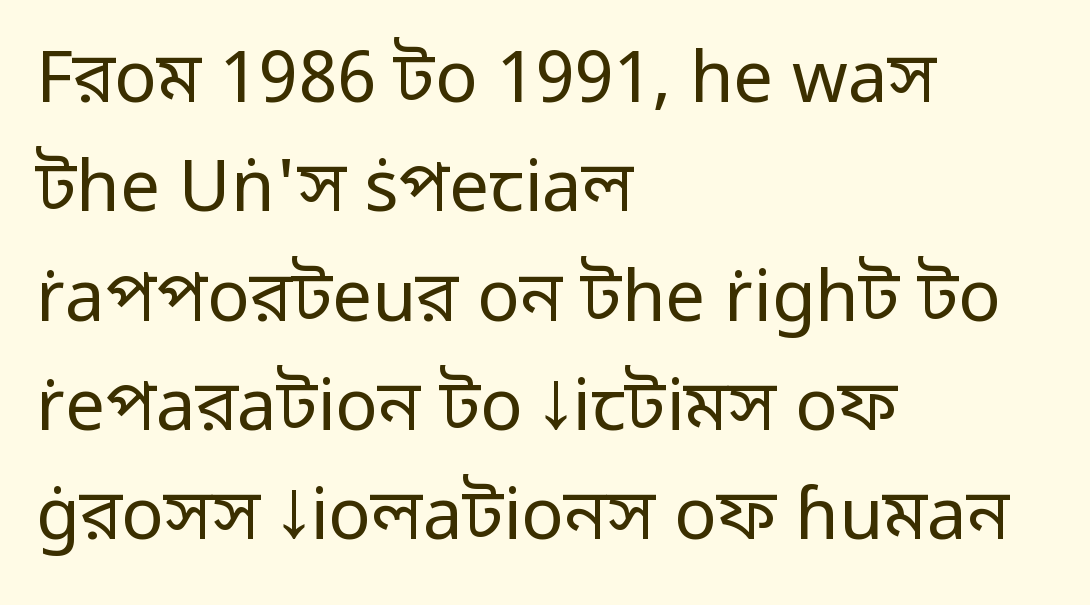
Regarding serifs, this sample does without them. The rendering keeps characters at their native spacing. Note the varied advance widths — an 'i' is clearly narrower than an 'm'. The paragraph has a hard left edge and a soft right edge. The face looks like a standard text weight, possibly lighter.
